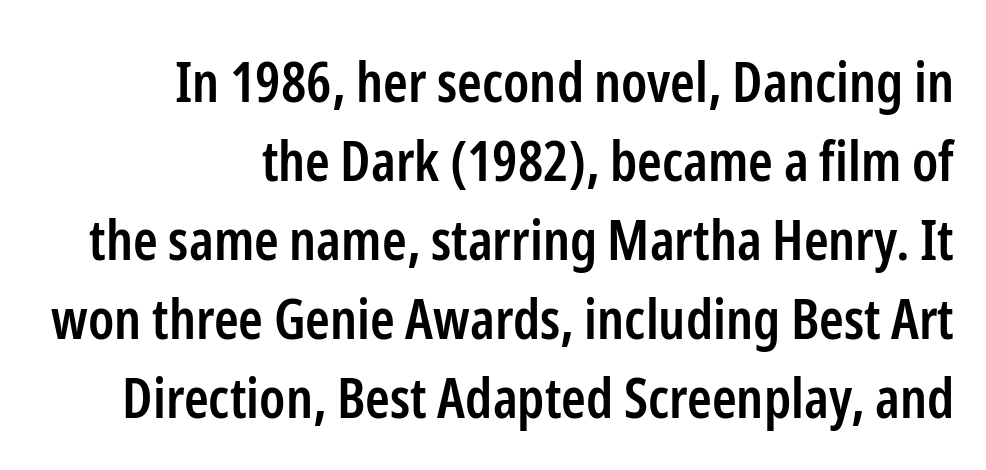
The image shows 56 px semibold, condensed sans-serif type, upright; set right-aligned, normal line spacing (1.41x), normal letter spacing, not underlined; low stroke contrast and a medium x-height.
